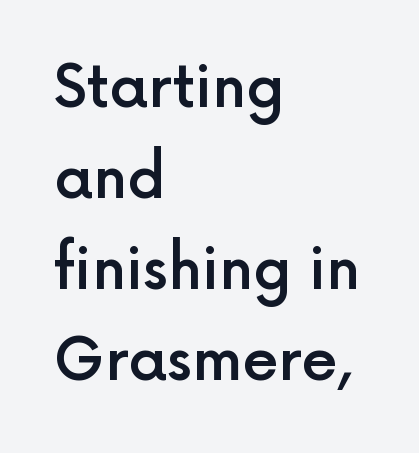
The image shows 58 px semibold sans-serif type, upright; set left-aligned, normal line spacing (1.57x), normal letter spacing, not underlined; a medium x-height.
